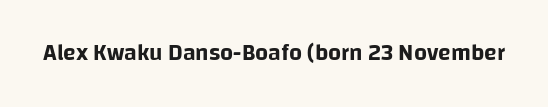
Q: Is the text italic (slanted)? A: No, it is upright.
Q: Is the text underlined? A: No.
Q: Is the spacing between letters normal or unusually wide? A: Normal.
